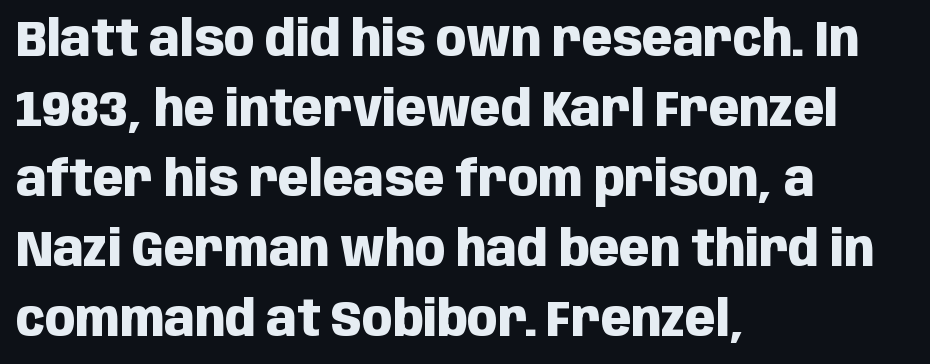
Q: Is the text bold? A: Yes.
Q: Is the text italic (slanted)? A: No, it is upright.
Q: Is the typeface a serif or a sans-serif typeface? A: Sans-serif.
Q: Is the text underlined? A: No.
Q: How is the paragraph aligned? A: Left-aligned.
Q: Is the spacing between letters normal or unusually wide? A: Normal.
Q: Is the spacing between lines tight, normal or loose? A: Normal.
Q: Width (condensed, normal, or wide)? A: Condensed.
Q: Stroke contrast? A: Low.
Q: x-height? A: Large.
Q: Monospaced? A: No.
